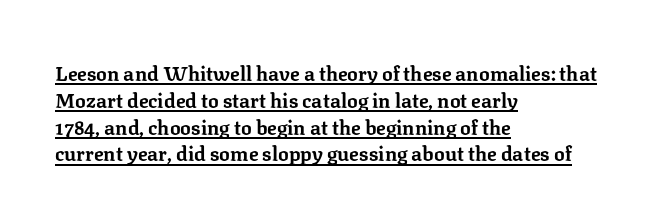
The image shows 20 px bold type, upright; set left-aligned, normal line spacing (1.34x), normal letter spacing, underlined.
